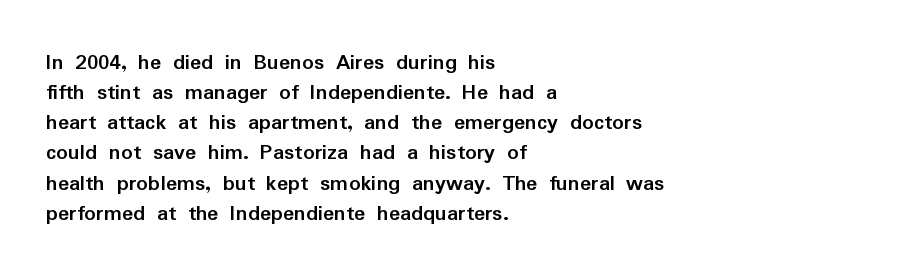
Does extra space separate the letters? No, they use regular spacing. The passage is arranged the way most books set body copy — flush left. Successive baselines arrive at the customary interval. Posture: upright roman. Is the type bold? Yes — the strokes are clearly thick and heavy.
